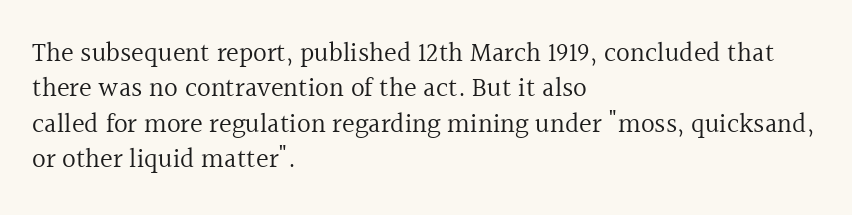
{"italic": "no", "bold": "no", "underline": "no", "align": "left", "line_spacing": "normal", "line_spacing_ratio": 1.31, "letter_spacing": "normal", "letter_spacing_em": 0.0, "glyph_px": 27}
